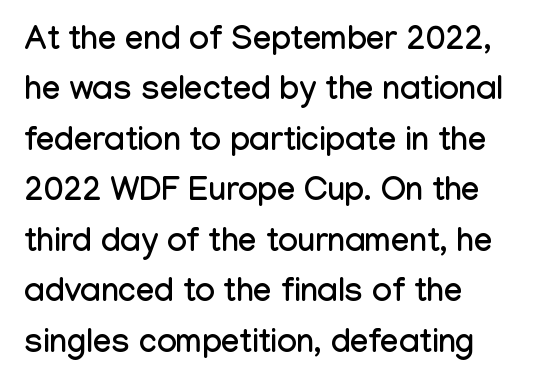
{"serif": "no", "italic": "no", "width": "condensed", "stroke_contrast": "low", "x_height": "medium", "monospaced": "no", "underline": "no", "align": "left", "line_spacing": "normal", "line_spacing_ratio": 1.53, "letter_spacing": "normal", "letter_spacing_em": 0.0, "glyph_px": 33}
